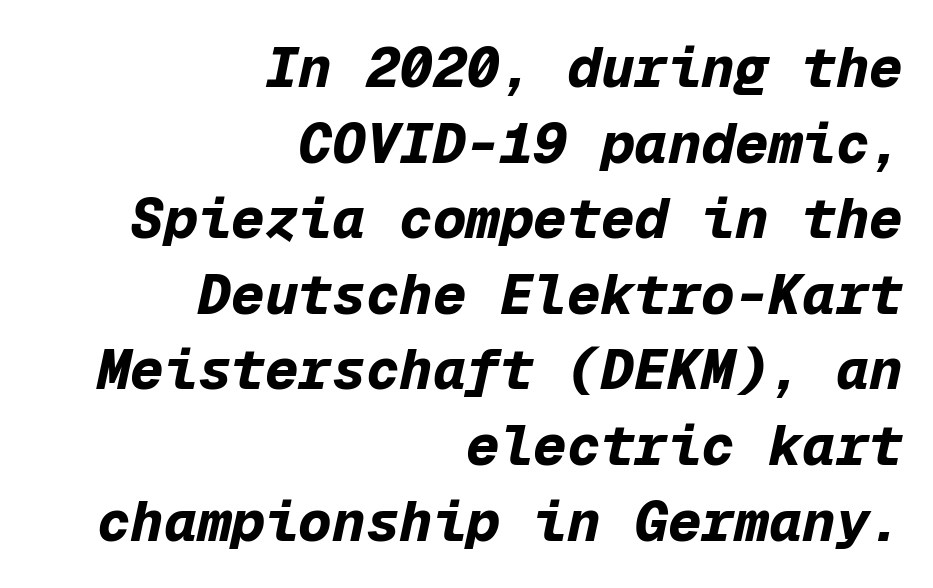
{"italic": "yes", "lean": "right", "slant_degrees": 12, "bold": "yes", "weight": "bold", "width": "normal", "stroke_contrast": "low", "x_height": "medium", "monospaced": "yes", "underline": "no", "align": "right", "line_spacing": "normal", "line_spacing_ratio": 1.35, "letter_spacing": "normal", "letter_spacing_em": 0.0, "glyph_px": 56}
